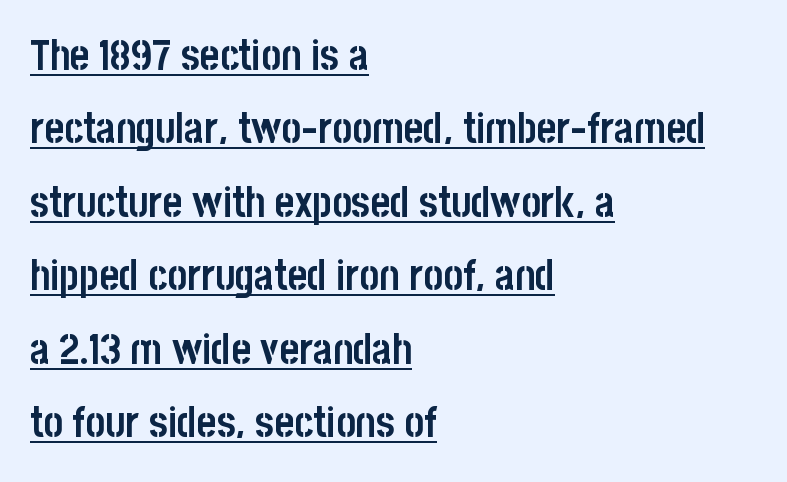
Inter-character spacing is left at the font's built-in metrics. You can tell from the bare stems that sans-serif type was used. If you drew a ruler down the left edge, every line would touch it. Every stem runs plumb, perpendicular to the baseline. Heavy, bold letterforms.
